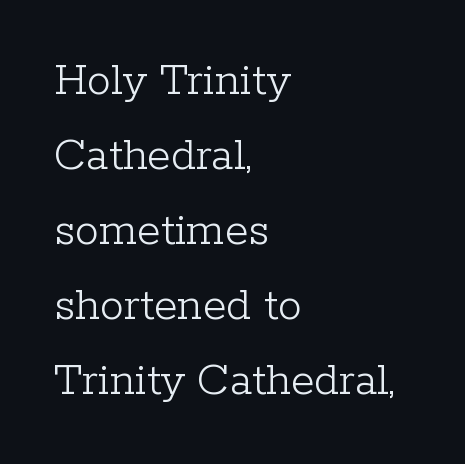
Q: Is the text bold? A: No.
Q: Is the text italic (slanted)? A: No, it is upright.
Q: Is the typeface a serif or a sans-serif typeface? A: Serif.
Q: Is the text underlined? A: No.
Q: How is the paragraph aligned? A: Left-aligned.
Q: Is the spacing between letters normal or unusually wide? A: Normal.
Q: Is the spacing between lines tight, normal or loose? A: Normal.
Q: Width (condensed, normal, or wide)? A: Normal.
Q: Stroke contrast? A: Low.
Q: x-height? A: Medium.
Q: Monospaced? A: No.
